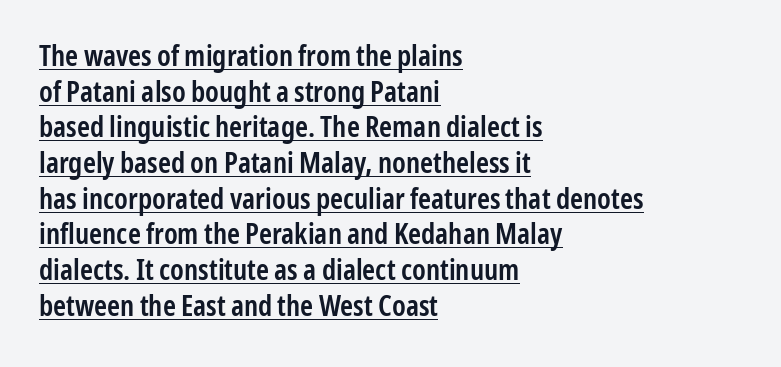
{"serif": "no", "italic": "no", "bold": "semi", "weight": "semibold", "width": "condensed", "stroke_contrast": "low", "x_height": "medium", "monospaced": "no", "underline": "yes", "align": "left", "line_spacing_ratio": 1.23, "letter_spacing": "normal", "letter_spacing_em": 0.0, "glyph_px": 29}
